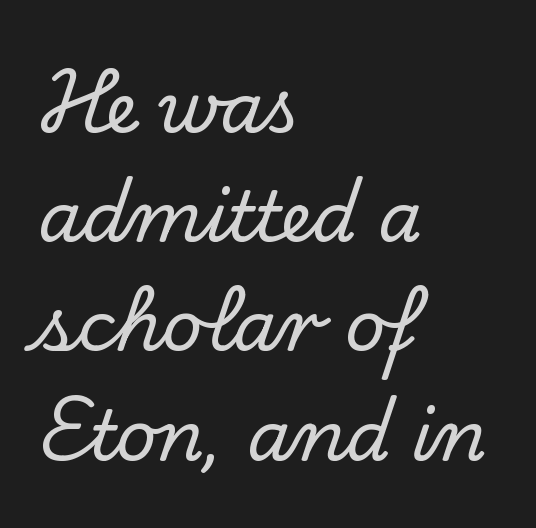
Q: Is the text italic (slanted)? A: Yes.
Q: Is the typeface a serif or a sans-serif typeface? A: Serif.
Q: Is the text underlined? A: No.
Q: How is the paragraph aligned? A: Left-aligned.
Q: Is the spacing between letters normal or unusually wide? A: Normal.
Q: Is the spacing between lines tight, normal or loose? A: Normal.
Q: Width (condensed, normal, or wide)? A: Normal.
Q: Stroke contrast? A: Low.
Q: x-height? A: Small.
Q: Monospaced? A: No.
